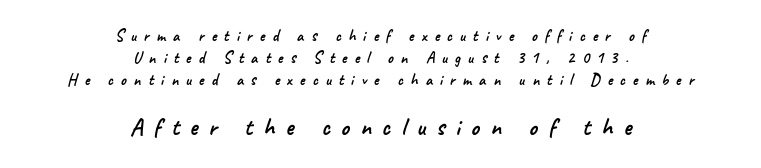
In CSS terms this would be text-align: center. Characters follow at a spacing far wider than the type designer built in. Underlining? Definitely not there. Reading down the column, the eye jumps a familiar distance to each next line. Note: smaller setting up top, larger setting below.
